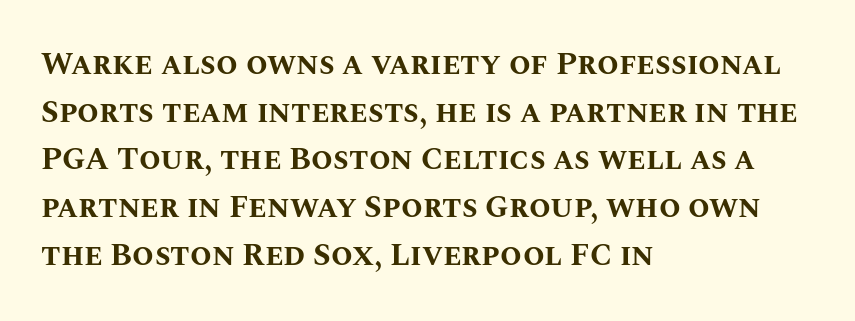
Do the characters align in a grid? No, the font is proportional. Compared with an ordinary text face, these strokes are far heavier — a full bold. Posture: vertical. A normal amount of white space separates one row of letters from the next. Each word holds together tightly as a unit, with standard inter-letter gaps. Descenders hang freely into open space.
